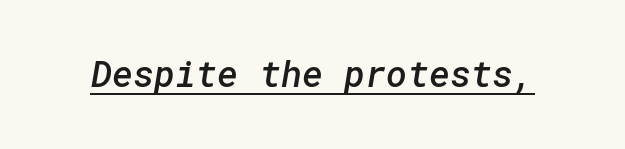
The rendered words wear a rule along their underside. How are the letters spaced? Ordinarily, with no added tracking. The strokes are fattened partway — semibold, not bold. This sample uses a sans-serif face.
